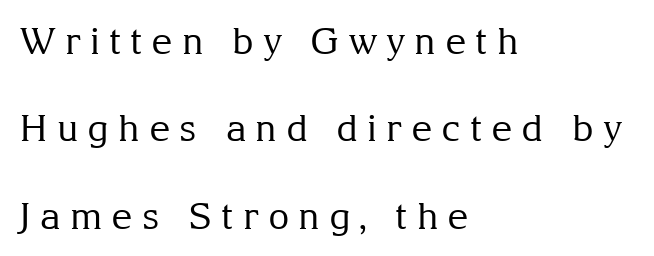
The letters are spread apart with noticeably loose tracking. Type without underlining. Weight: regular or lighter. Regarding leading, the lines here are spaced well apart.
